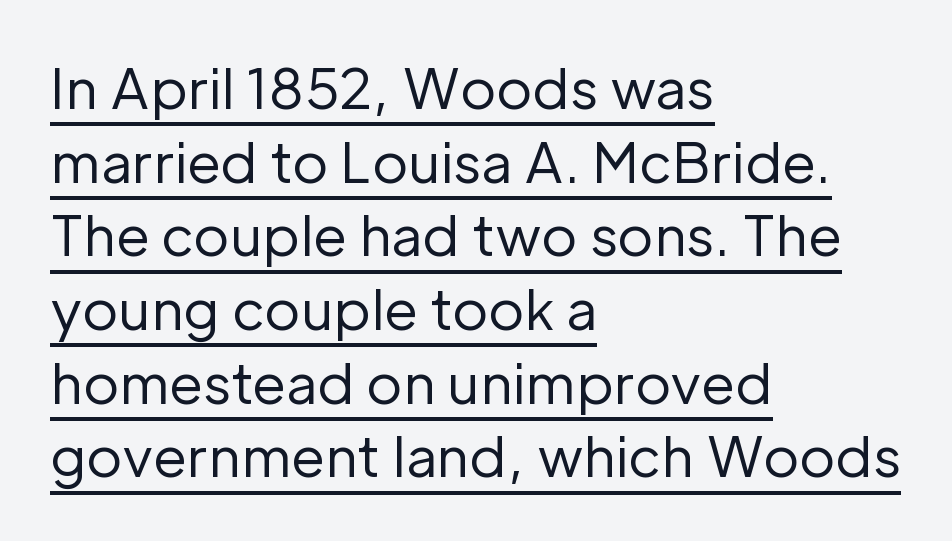
Q: Is the text bold? A: No.
Q: Is the text italic (slanted)? A: No, it is upright.
Q: Is the typeface a serif or a sans-serif typeface? A: Sans-serif.
Q: Is the text underlined? A: Yes.
Q: How is the paragraph aligned? A: Left-aligned.
Q: Is the spacing between letters normal or unusually wide? A: Normal.
Q: Is the spacing between lines tight, normal or loose? A: Normal.
Q: Width (condensed, normal, or wide)? A: Normal.
Q: Stroke contrast? A: Low.
Q: x-height? A: Medium.
Q: Monospaced? A: No.
